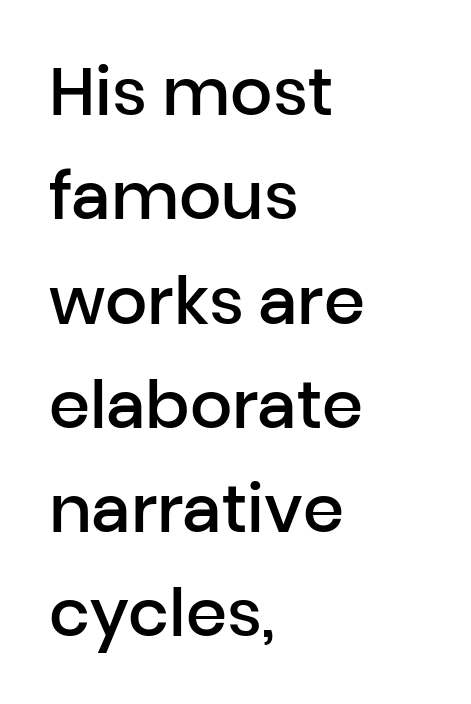
The sample has been set in demibold, a notch under bold. Unlike italic type, these characters show no tilt at all. Caption: standard tracking, unaltered. Students, observe: this is what conventionally led text looks like. Here the designer chose a conventional face with non-uniform glyph widths. Anything drawn beneath the words? Only blank space.
